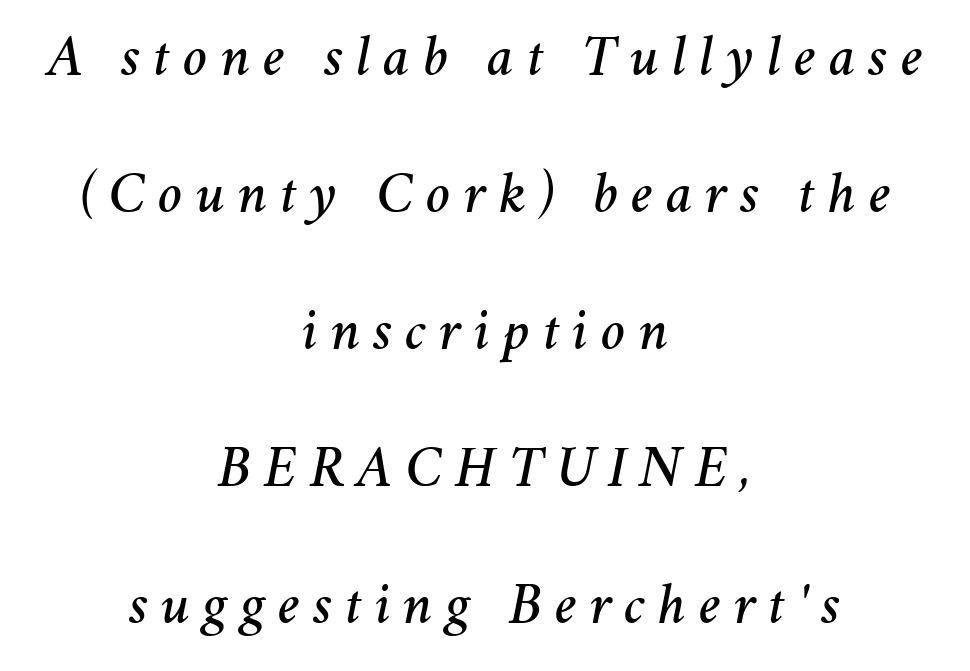
{"italic": "yes", "lean": "right", "slant_degrees": 11, "width": "normal", "stroke_contrast": "medium", "x_height": "medium", "monospaced": "no", "underline": "no", "align": "center", "line_spacing": "loose", "line_spacing_ratio": 2.36, "letter_spacing": "wide", "letter_spacing_em": 0.22, "glyph_px": 58}
